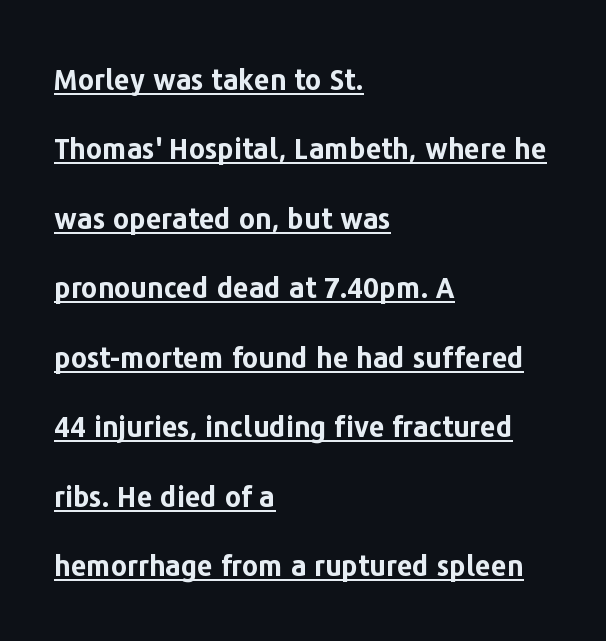
{"serif": "no", "italic": "no", "bold": "yes", "weight": "bold", "width": "normal", "stroke_contrast": "low", "x_height": "medium", "monospaced": "no", "underline": "yes", "align": "left", "line_spacing": "loose", "line_spacing_ratio": 2.48, "letter_spacing": "normal", "letter_spacing_em": 0.0, "glyph_px": 28}
